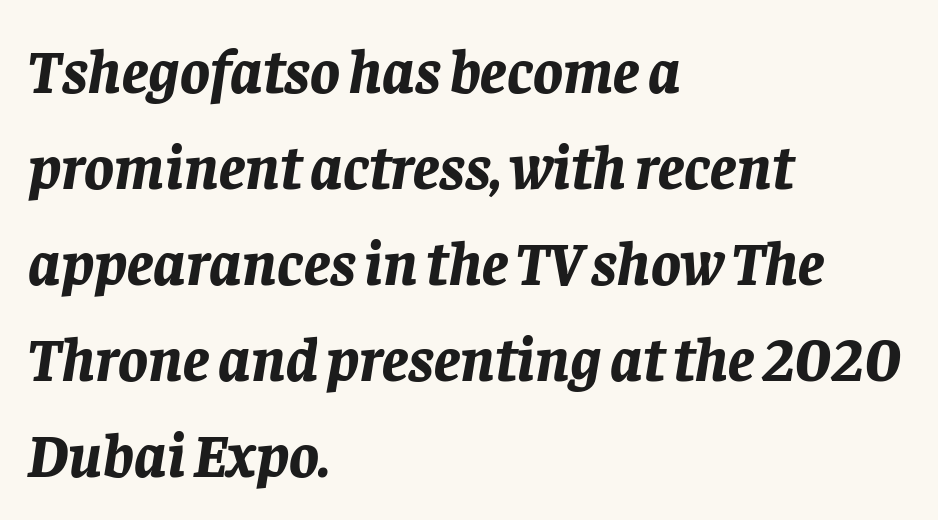
The image shows 62 px bold type, italic (leaning right); set left-aligned, normal line spacing (1.55x), normal letter spacing, not underlined; low stroke contrast and a large x-height.
